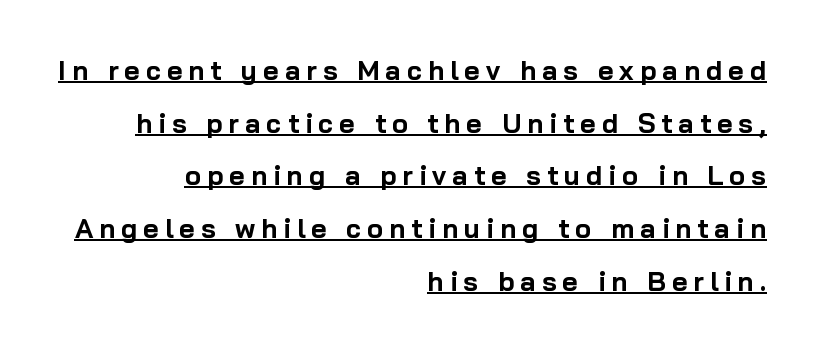
Leading: increased. Is the block centered? No — it sits flush against the right margin. The font's upright variant was chosen for this text. Look at the tracking — it's clearly loosened, letters drifting apart.
